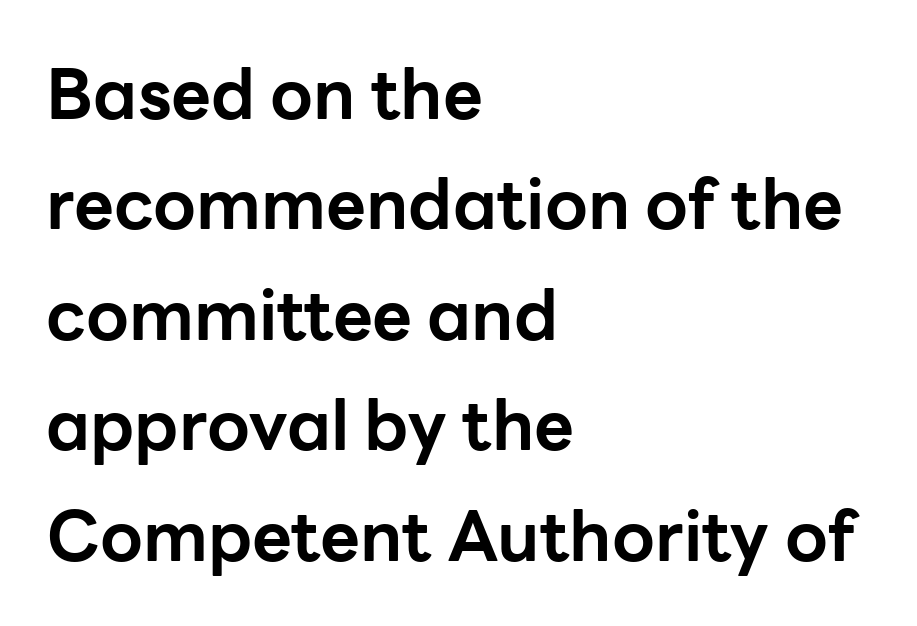
Q: Is the text bold? A: Yes.
Q: Is the text italic (slanted)? A: No, it is upright.
Q: Is the typeface a serif or a sans-serif typeface? A: Sans-serif.
Q: Is the text underlined? A: No.
Q: How is the paragraph aligned? A: Left-aligned.
Q: Is the spacing between letters normal or unusually wide? A: Normal.
Q: Is the spacing between lines tight, normal or loose? A: Normal.
Q: Width (condensed, normal, or wide)? A: Normal.
Q: Stroke contrast? A: Low.
Q: x-height? A: Medium.
Q: Monospaced? A: No.
